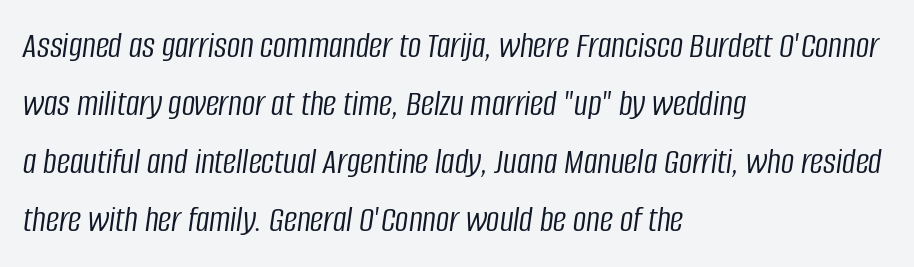
Q: Is the text bold? A: No.
Q: Is the text italic (slanted)? A: Yes, it leans right by about 8 degrees.
Q: Is the text underlined? A: No.
Q: How is the paragraph aligned? A: Left-aligned.
Q: Is the spacing between letters normal or unusually wide? A: Normal.
Q: Is the spacing between lines tight, normal or loose? A: Normal.
Q: Width (condensed, normal, or wide)? A: Condensed.
Q: Stroke contrast? A: Low.
Q: x-height? A: Large.
Q: Monospaced? A: No.
